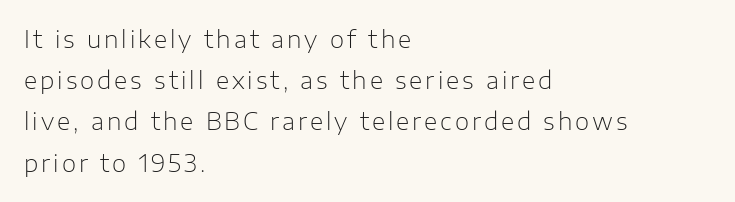
The image shows 23 px text type, upright; set left-aligned, line spacing 1.79x, not underlined.
